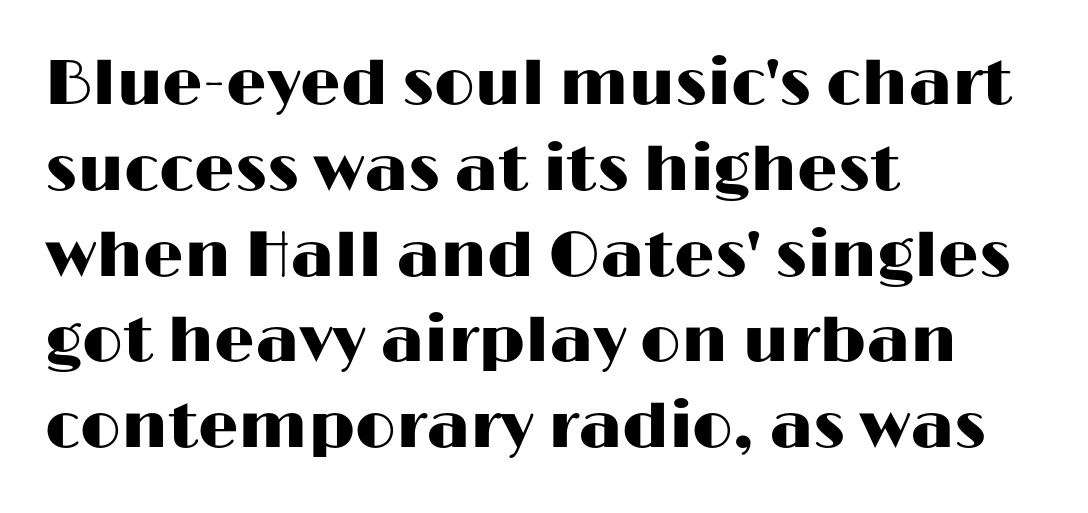
{"serif": "no", "italic": "no", "width": "wide", "stroke_contrast": "high", "x_height": "medium", "monospaced": "no", "underline": "no", "align": "left", "line_spacing": "normal", "line_spacing_ratio": 1.34, "letter_spacing": "normal", "letter_spacing_em": 0.0, "glyph_px": 64}
